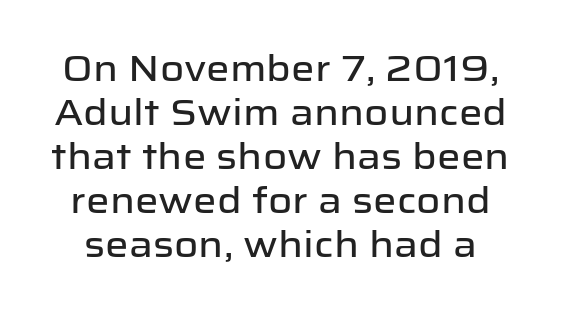
The baseline area is clear. Character widths vary here, with narrow letters taking less room than wide ones. The lettering stays uniformly vertical, giving the passage a roman look. Examine the stroke ends and you'll find no serifs.
